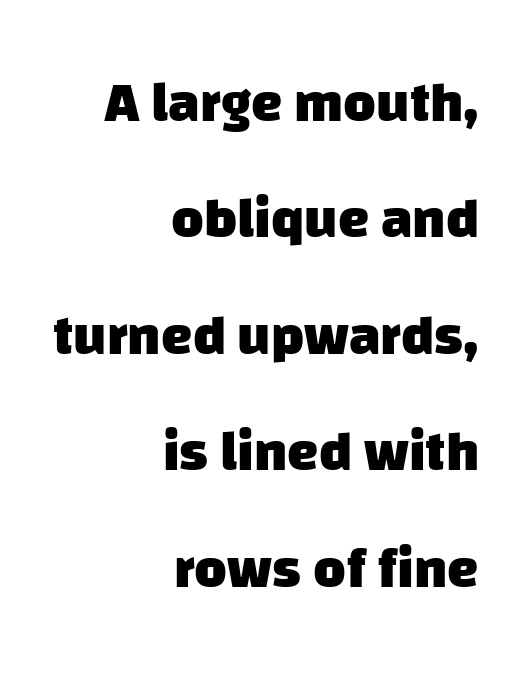
The leading is generous, giving the passage an open texture. Glyph-to-glyph distance matches everyday printed text. Here the designer chose a conventional face with non-uniform glyph widths. Descenders are the only things crossing below the line.
